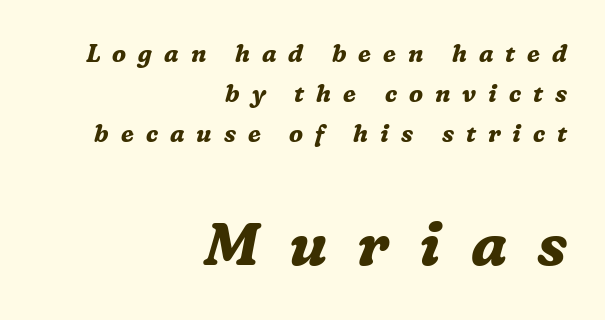
Q: Is the text bold? A: Yes.
Q: Is the text italic (slanted)? A: Yes, it leans right by about 16 degrees.
Q: Is the typeface a serif or a sans-serif typeface? A: Serif.
Q: Is the text underlined? A: No.
Q: How is the paragraph aligned? A: Right-aligned.
Q: Is the spacing between letters normal or unusually wide? A: Unusually wide.
Q: Is the spacing between lines tight, normal or loose? A: Normal.
Q: Which block of text is set in a larger size, the first (top) or the second (bottom)? A: The second (bottom) one.
Q: Width (condensed, normal, or wide)? A: Normal.
Q: Stroke contrast? A: Medium.
Q: x-height? A: Medium.
Q: Monospaced? A: No.
